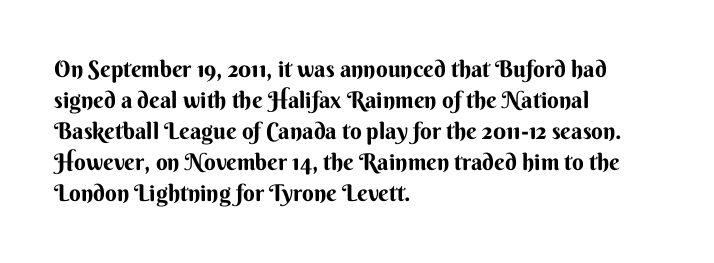
The designer left line spacing at the default. Glance below the letters and you will spot only blank space. The letters sit at their default tracking, neither squeezed nor spread. If you drew a line through each stem, it would be perfectly vertical. The compositor pushed each line to the left boundary.
